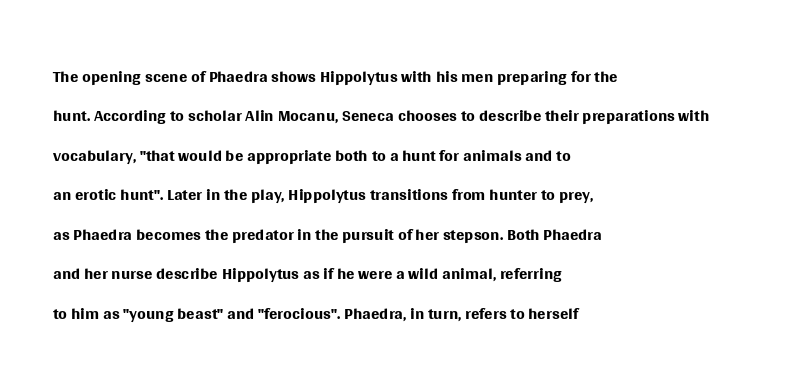
{"italic": "no", "bold": "no", "underline": "no", "align": "left", "line_spacing": "normal", "line_spacing_ratio": 1.58, "letter_spacing": "normal", "letter_spacing_em": 0.0, "glyph_px": 25}
